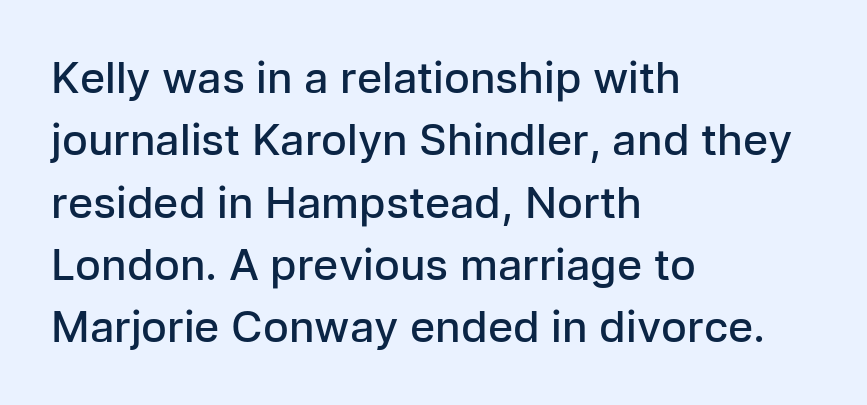
The image shows 43 px semibold sans-serif type, upright; set left-aligned, normal line spacing (1.45x), normal letter spacing, not underlined; low stroke contrast and a medium x-height.
